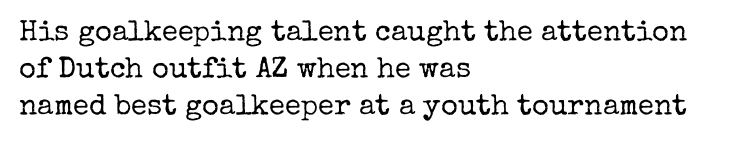
The image shows 29 px regular-weight serif type, upright; set left-aligned, normal line spacing (1.27x), normal letter spacing, not underlined; low stroke contrast and a medium x-height.
